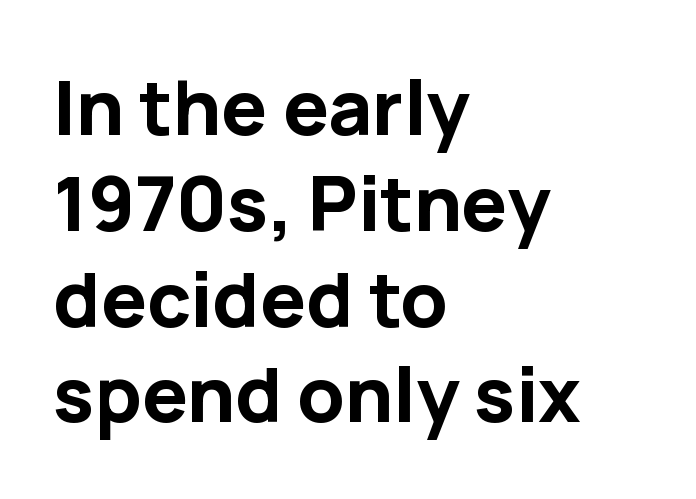
The image shows 76 px bold sans-serif type, upright; set left-aligned, normal line spacing (1.26x), normal letter spacing, not underlined; low stroke contrast and a medium x-height.
